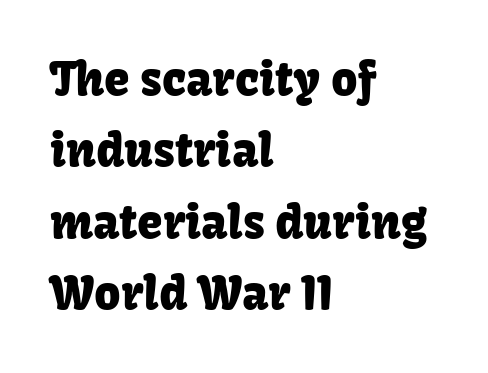
The image shows 46 px sans-serif type, upright; set left-aligned, normal line spacing (1.55x), normal letter spacing, not underlined; low stroke contrast and a medium x-height.
